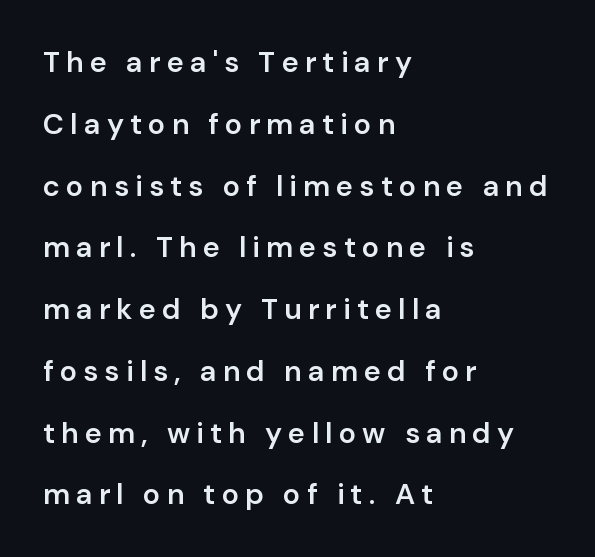
Q: Is the text bold? A: Semi-bold.
Q: Is the text italic (slanted)? A: No, it is upright.
Q: Is the typeface a serif or a sans-serif typeface? A: Sans-serif.
Q: Is the text underlined? A: No.
Q: How is the paragraph aligned? A: Left-aligned.
Q: Is the spacing between letters normal or unusually wide? A: Unusually wide.
Q: Is the spacing between lines tight, normal or loose? A: Loose.
Q: Width (condensed, normal, or wide)? A: Normal.
Q: Stroke contrast? A: Low.
Q: x-height? A: Medium.
Q: Monospaced? A: No.
